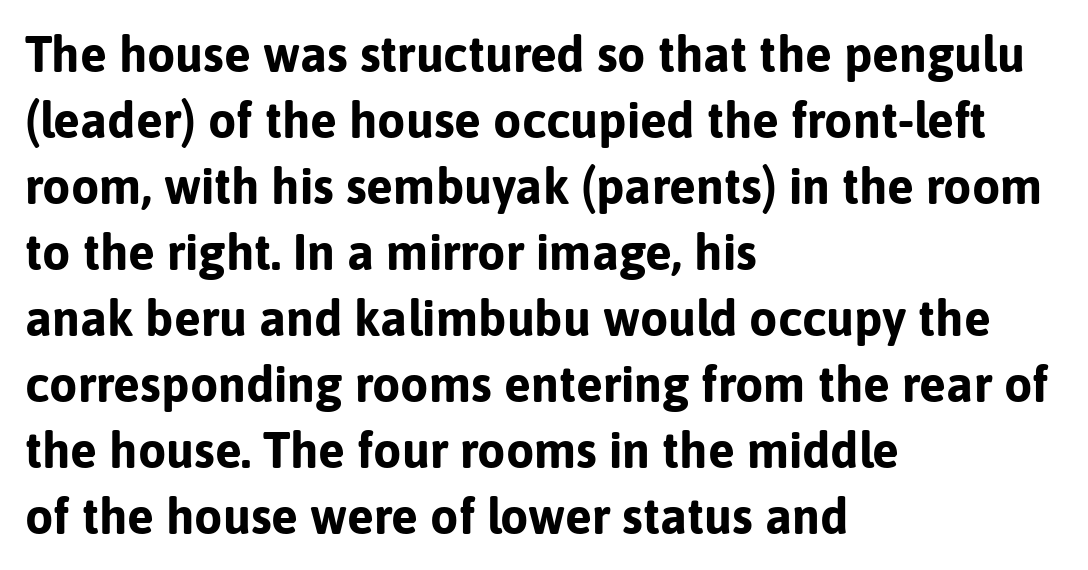
Q: Is the text bold? A: Yes.
Q: Is the text italic (slanted)? A: No, it is upright.
Q: Is the typeface a serif or a sans-serif typeface? A: Sans-serif.
Q: Is the text underlined? A: No.
Q: How is the paragraph aligned? A: Left-aligned.
Q: Is the spacing between letters normal or unusually wide? A: Normal.
Q: Is the spacing between lines tight, normal or loose? A: Normal.
Q: Width (condensed, normal, or wide)? A: Normal.
Q: Stroke contrast? A: Low.
Q: x-height? A: Medium.
Q: Monospaced? A: No.
